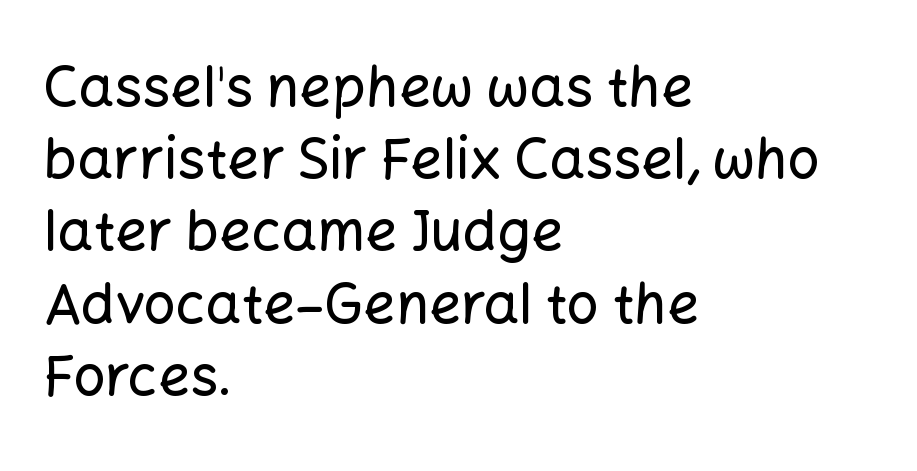
{"serif": "no", "italic": "no", "width": "normal", "stroke_contrast": "low", "x_height": "medium", "monospaced": "no", "underline": "no", "align": "left", "line_spacing": "normal", "line_spacing_ratio": 1.29, "letter_spacing": "normal", "letter_spacing_em": 0.0, "glyph_px": 56}
